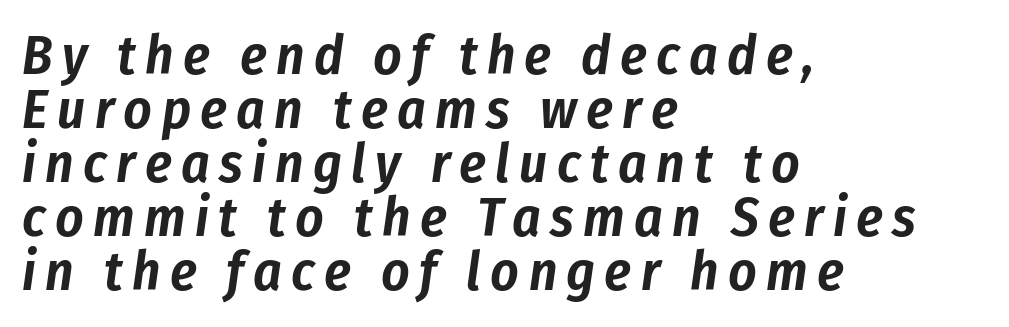
The image shows 55 px condensed type, italic (leaning right); set left-aligned, tight line spacing (0.98x), not underlined; low stroke contrast and a medium x-height.
